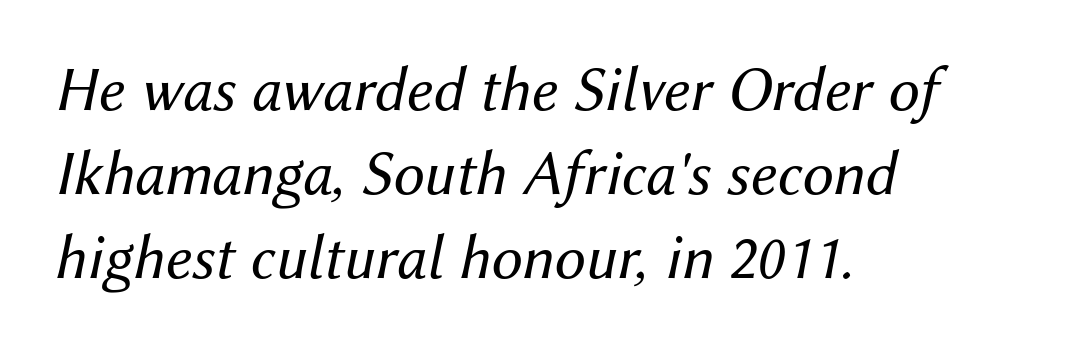
Q: Is the text bold? A: No.
Q: Is the text italic (slanted)? A: Yes, it leans right by about 12 degrees.
Q: Is the text underlined? A: No.
Q: How is the paragraph aligned? A: Left-aligned.
Q: Is the spacing between letters normal or unusually wide? A: Normal.
Q: Is the spacing between lines tight, normal or loose? A: Normal.
Q: Width (condensed, normal, or wide)? A: Normal.
Q: Stroke contrast? A: Medium.
Q: x-height? A: Medium.
Q: Monospaced? A: No.
